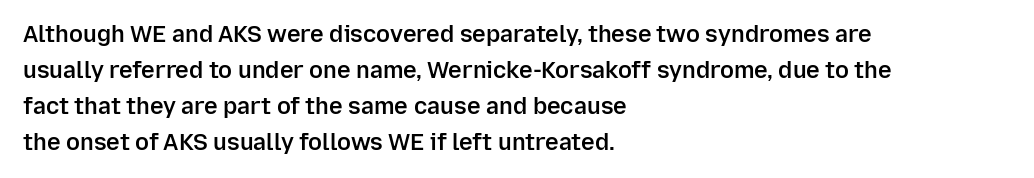
The image shows 23 px text type, upright; set left-aligned, normal line spacing (1.56x), normal letter spacing, not underlined.
